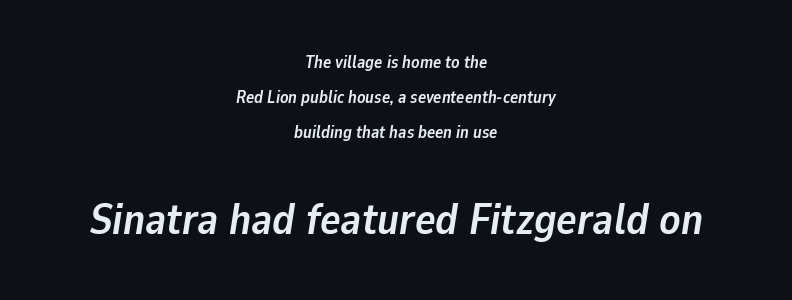
Q: Is the text bold? A: Yes.
Q: Is the text italic (slanted)? A: Yes, it leans right by about 9 degrees.
Q: Is the text underlined? A: No.
Q: How is the paragraph aligned? A: Centered.
Q: Is the spacing between letters normal or unusually wide? A: Normal.
Q: Is the spacing between lines tight, normal or loose? A: Loose.
Q: Which block of text is set in a larger size, the first (top) or the second (bottom)? A: The second (bottom) one.
Q: Width (condensed, normal, or wide)? A: Normal.
Q: Stroke contrast? A: Low.
Q: x-height? A: Medium.
Q: Monospaced? A: No.
